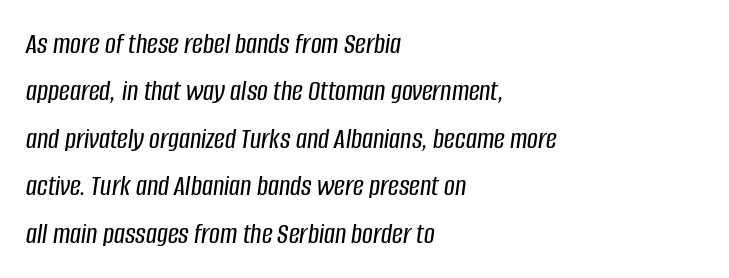
The face used here is proportionally spaced, like ordinary book or web type. Whoever set this chose a conventional vertical rhythm. A typesetter would mark this as italic. Clear beneath every line of the passage. The passage shown has conventional tracking throughout. Left-aligned paragraph, ragged on the right.
